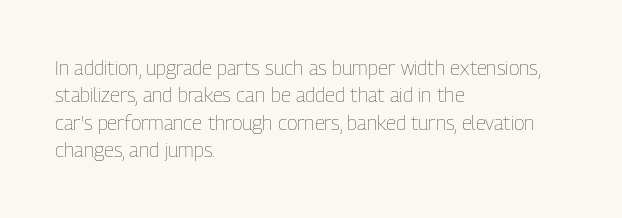
Q: Is the text bold? A: No.
Q: Is the text italic (slanted)? A: No, it is upright.
Q: Is the text underlined? A: No.
Q: How is the paragraph aligned? A: Left-aligned.
Q: Is the spacing between letters normal or unusually wide? A: Normal.
Q: Is the spacing between lines tight, normal or loose? A: Normal.
